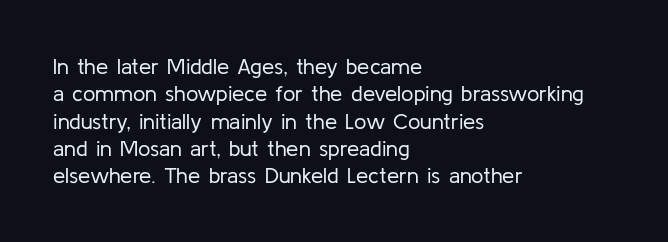
The image shows 22 px text type, upright; set left-aligned, line spacing 1.24x, normal letter spacing, not underlined.
